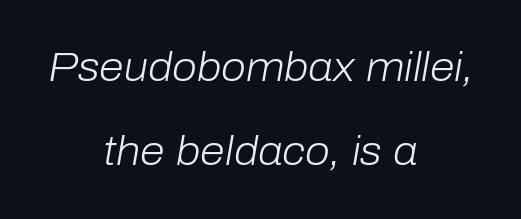
A typesetter would call this zero additional tracking. No extra ink here — the face is not bold. In terms of posture, this sample is oblique. Is the block centered? Yes — each line is placed symmetrically about the middle. Decoration check: the copy has no underline. Notice the wide empty band between every row — that's loose leading.
